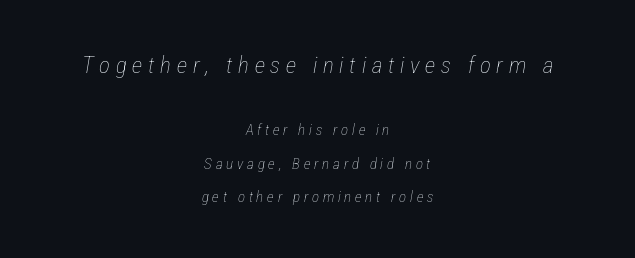
The rendering positions every line midway between the sides. Ink coverage per letter is moderate at most. Summary of vertical rhythm: relaxed, with wide interline spacing. Looking at the ascenders, they clearly lean.
